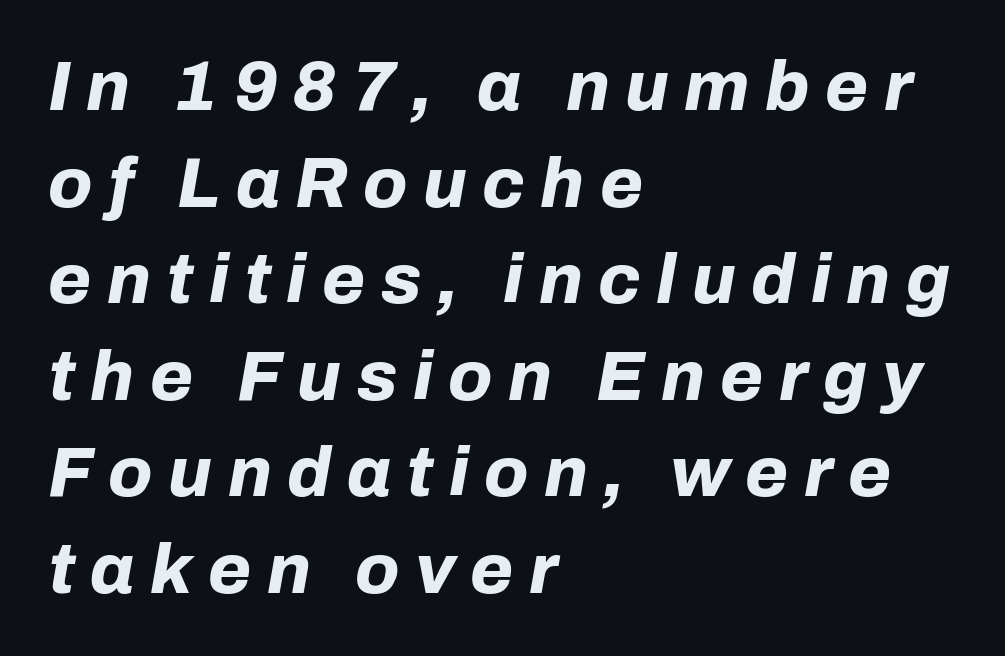
The image shows 70 px bold type, italic (leaning right); set left-aligned, normal line spacing (1.38x), unusually wide letter spacing (+0.22 em), not underlined; low stroke contrast and a medium x-height.
